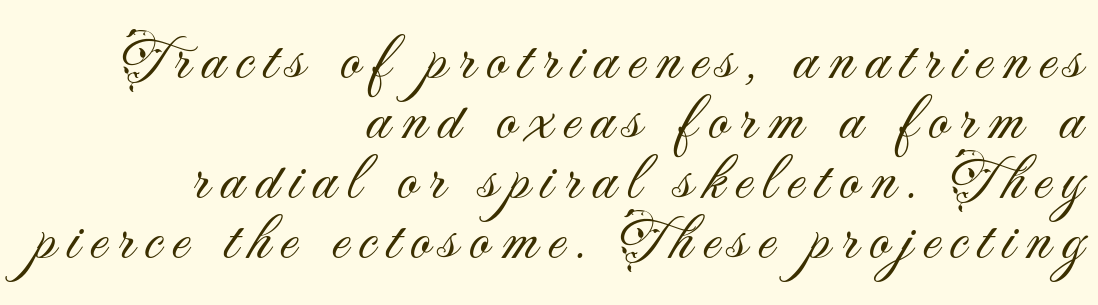
Font category for this specimen: sans-serif. One-word summary of the alignment: right. The strokes are not fattened; the text isn't bold. The foot of each line stays bare and open. Spacing verdict: proportional, widths tailored to each character.
